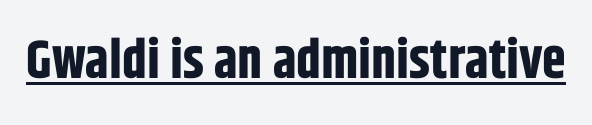
{"serif": "no", "italic": "no", "bold": "yes", "weight": "bold", "width": "condensed", "stroke_contrast": "low", "x_height": "large", "monospaced": "no", "underline": "yes", "letter_spacing": "normal", "letter_spacing_em": 0.0, "glyph_px": 54}
